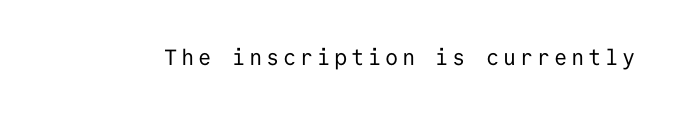
The image shows 22 px text type, upright; set not underlined.
